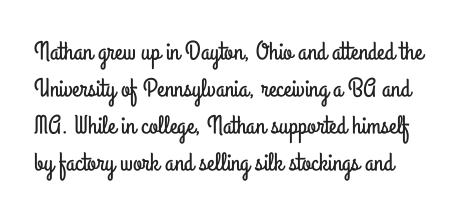
The letters sit at their default tracking, neither squeezed nor spread. The specimen omits any rule beneath the text block's lines. The designer left line spacing at the default. Notice how the stems are strictly vertical — no italics here.
